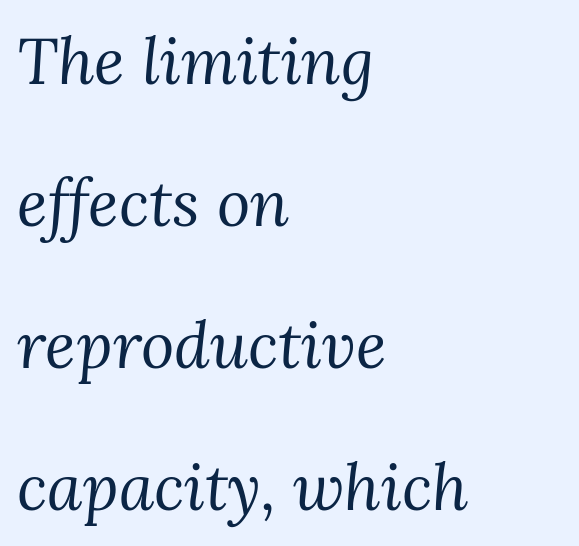
{"serif": "yes", "italic": "yes", "lean": "right", "slant_degrees": 3, "bold": "no", "weight": "regular", "width": "normal", "stroke_contrast": "medium", "x_height": "medium", "monospaced": "no", "underline": "no", "align": "left", "line_spacing": "loose", "line_spacing_ratio": 2.22, "letter_spacing": "normal", "letter_spacing_em": 0.0, "glyph_px": 64}
